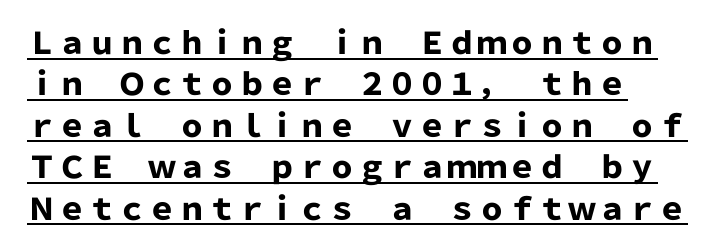
{"serif": "no", "italic": "no", "bold": "yes", "weight": "heavy", "width": "normal", "stroke_contrast": "low", "x_height": "medium", "monospaced": "no", "underline": "yes", "line_spacing": "normal", "line_spacing_ratio": 1.38, "letter_spacing": "normal", "letter_spacing_em": 0.0, "glyph_px": 30}
